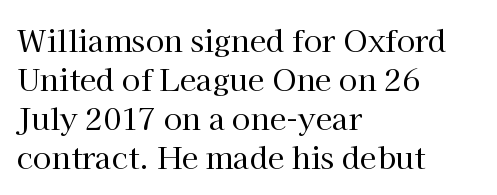
Small tapered or slab feet sit at the stroke ends, so this counts as serif. Successive baselines arrive at the customary interval. The baseline area is clear. When letters stand straight like this, we call the style roman or upright. Students, note that the glyphs here touch the page at normal intervals. Nothing heavy about these letters — not bold at all.
